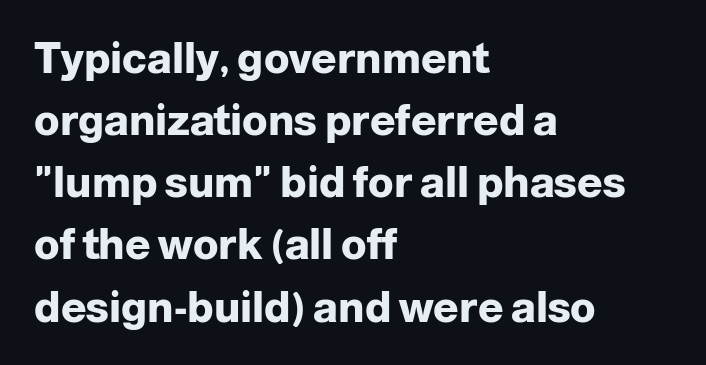
The image shows 42 px heavy sans-serif type, upright; set left-aligned, normal line spacing (1.48x), normal letter spacing, not underlined; low stroke contrast and a medium x-height.
